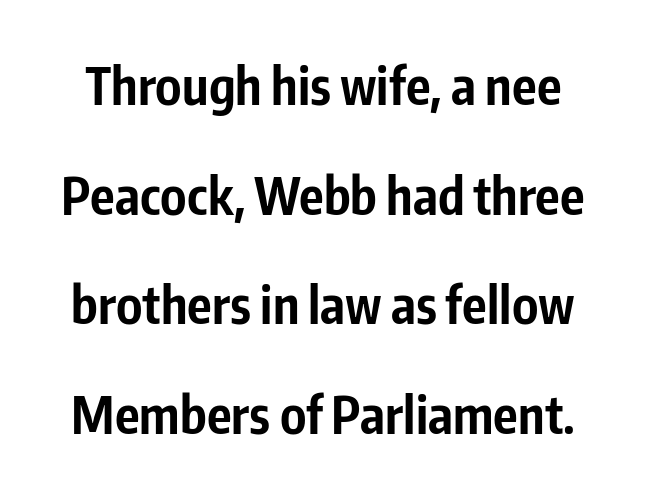
Honestly, the letter spacing is just normal — you wouldn't notice it. Rendered with straight, roman letterforms. This is sans-serif lettering, the kind often seen on screens and signage. The strip under each line holds only bare page. The space between consecutive lines is lavish. Notice how thick the strokes are: this is what a full bold looks like.
